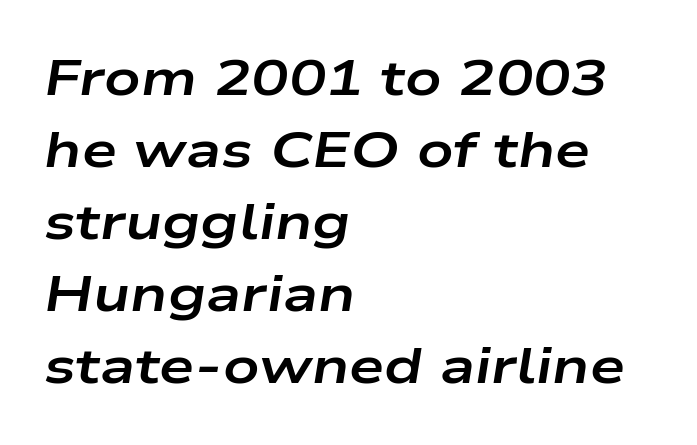
{"italic": "yes", "lean": "right", "slant_degrees": 9, "bold": "yes", "weight": "bold", "width": "wide", "stroke_contrast": "low", "x_height": "medium", "monospaced": "no", "underline": "no", "align": "left", "line_spacing": "normal", "line_spacing_ratio": 1.44, "letter_spacing": "normal", "letter_spacing_em": 0.0, "glyph_px": 50}
